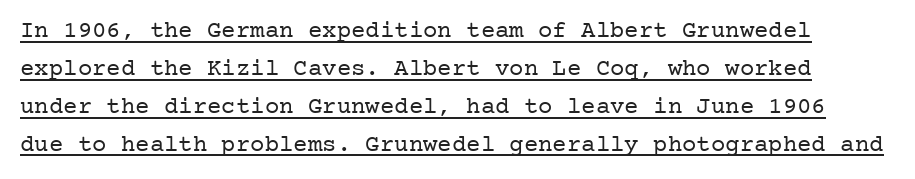
The letters stand upright; this is a roman face. Glance below the letters and you will spot a drawn line. Stroke thickness stays within the range of a standard reading face or lighter. You could call the tracking neutral — neither tight nor loose. Vertically, the passage feels balanced, rows spaced as you'd expect.
